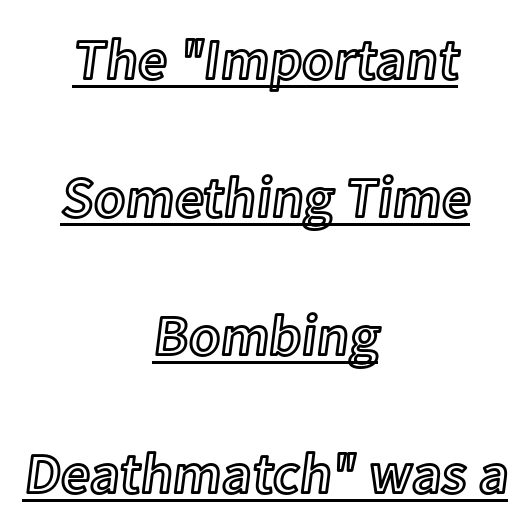
The image shows 58 px text type; set centered, loose line spacing (2.38x), normal letter spacing, underlined; a medium x-height.
